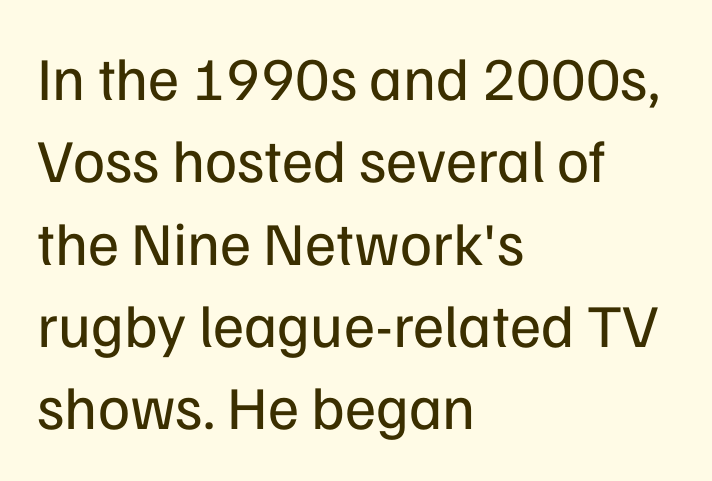
{"serif": "no", "italic": "no", "bold": "no", "weight": "regular", "width": "normal", "stroke_contrast": "low", "x_height": "medium", "monospaced": "no", "underline": "no", "align": "left", "line_spacing": "normal", "line_spacing_ratio": 1.35, "letter_spacing": "normal", "letter_spacing_em": 0.0, "glyph_px": 61}
